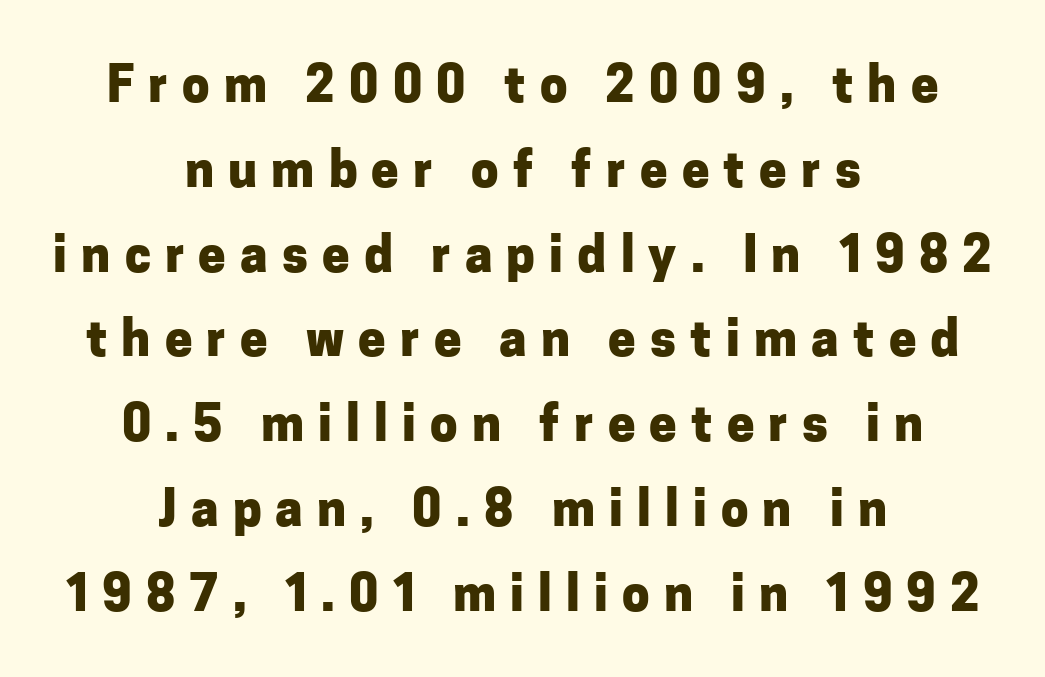
The image shows 49 px heavy sans-serif type, upright; set centered, line spacing 1.73x, unusually wide letter spacing (+0.29 em), not underlined; low stroke contrast and a medium x-height.
